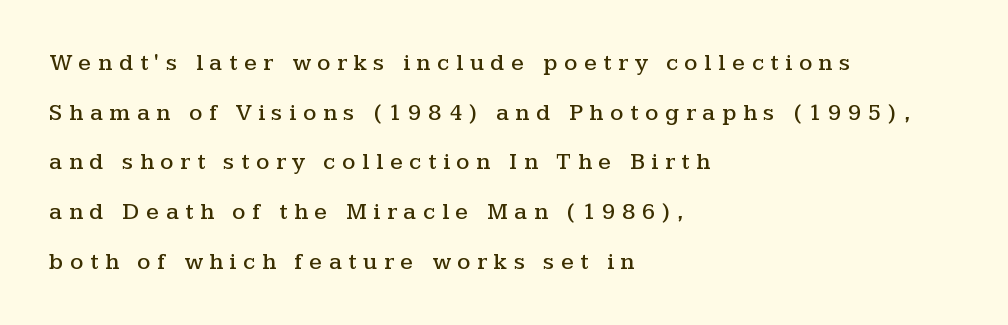
{"italic": "no", "underline": "no", "align": "left", "line_spacing": "loose", "line_spacing_ratio": 2.16, "letter_spacing": "wide", "letter_spacing_em": 0.3, "glyph_px": 23}
